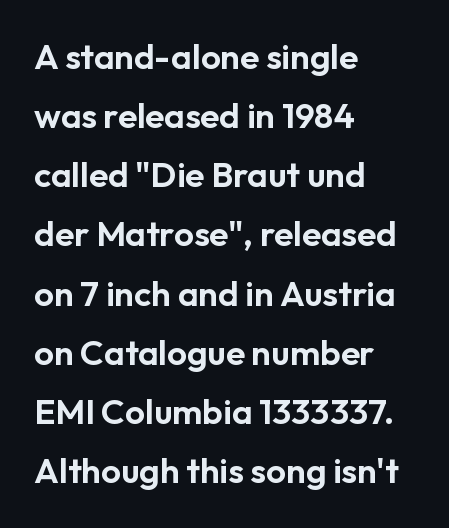
Do the characters align in a grid? No, the font is proportional. The type is set solid horizontally, with unmodified tracking. How would I describe the line gaps? Plain and ordinary. The font family rendered here belongs to the sans-serif group.
